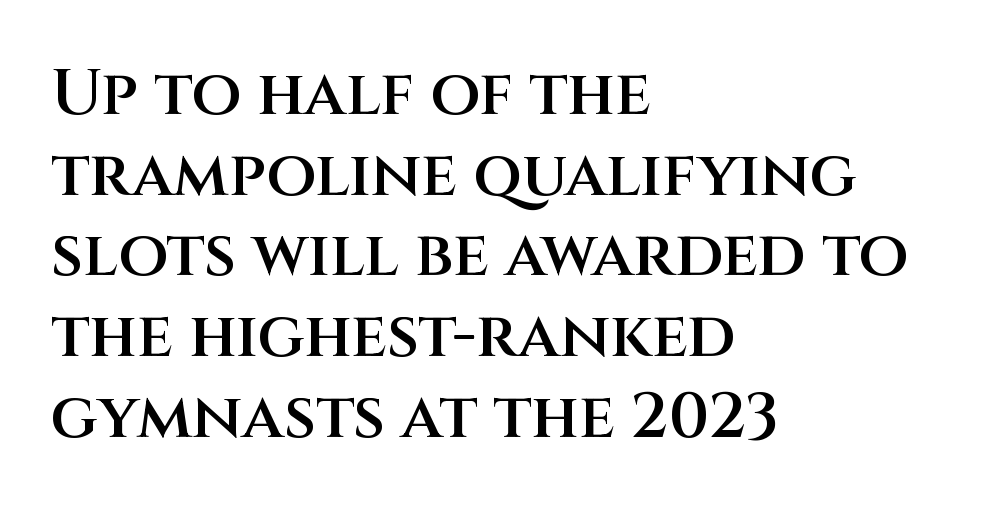
{"serif": "no", "italic": "no", "bold": "semi", "weight": "semibold", "width": "normal", "stroke_contrast": "medium", "x_height": "large", "monospaced": "no", "underline": "no", "align": "left", "line_spacing": "normal", "line_spacing_ratio": 1.26, "letter_spacing": "normal", "letter_spacing_em": 0.0, "glyph_px": 64}
